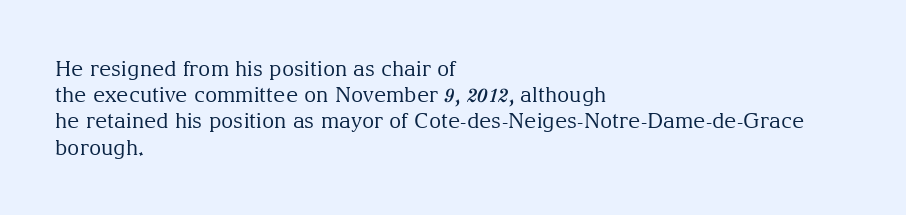
{"italic": "no", "bold": "no", "underline": "no", "align": "left", "line_spacing": "normal", "line_spacing_ratio": 1.25, "letter_spacing": "normal", "letter_spacing_em": 0.0, "glyph_px": 21}
